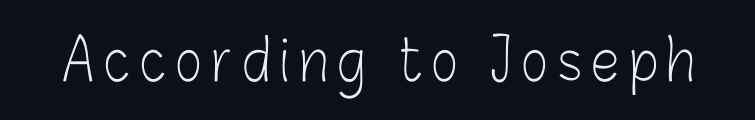
The image shows 57 px light, condensed sans-serif type, upright; set not underlined; low stroke contrast and a medium x-height.
